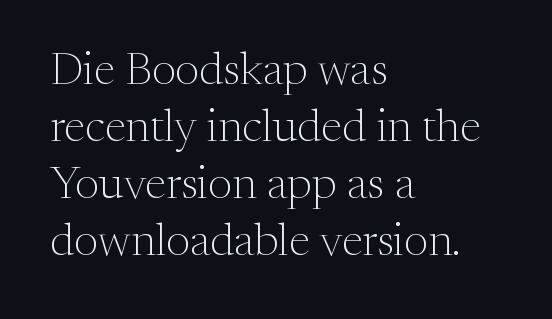
The image shows 46 px light serif type, upright; set left-aligned, line spacing 1.24x, normal letter spacing, not underlined; medium stroke contrast and a medium x-height.
